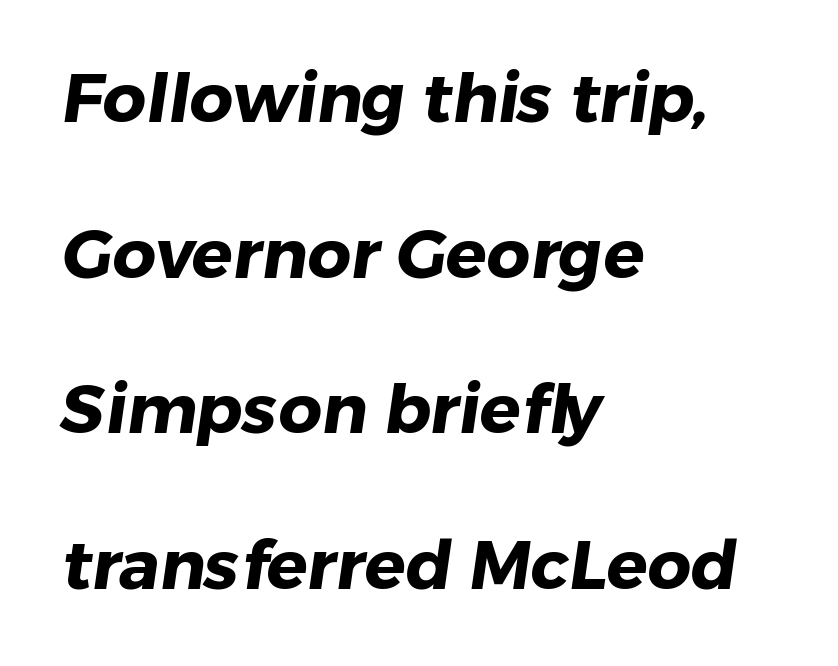
The image shows 68 px heavy sans-serif type; set left-aligned, loose line spacing (2.29x), normal letter spacing, not underlined; low stroke contrast and a medium x-height.
